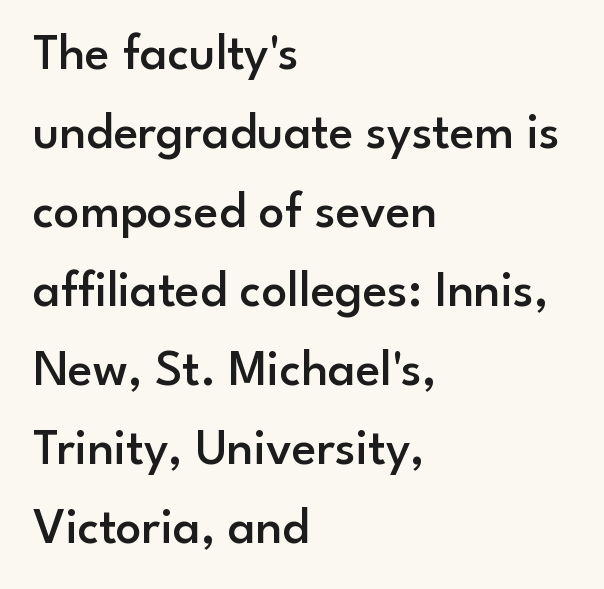
Q: Is the text bold? A: Semi-bold.
Q: Is the text italic (slanted)? A: No, it is upright.
Q: Is the typeface a serif or a sans-serif typeface? A: Sans-serif.
Q: Is the text underlined? A: No.
Q: How is the paragraph aligned? A: Left-aligned.
Q: Is the spacing between letters normal or unusually wide? A: Normal.
Q: Is the spacing between lines tight, normal or loose? A: Normal.
Q: Width (condensed, normal, or wide)? A: Normal.
Q: Stroke contrast? A: Low.
Q: x-height? A: Small.
Q: Monospaced? A: No.
